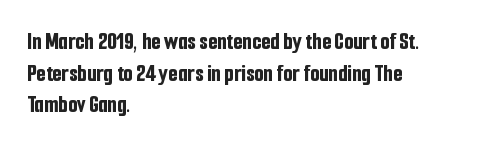
{"italic": "no", "bold": "yes", "underline": "no", "align": "left", "line_spacing": "normal", "line_spacing_ratio": 1.32, "letter_spacing": "normal", "letter_spacing_em": 0.0, "glyph_px": 24}
